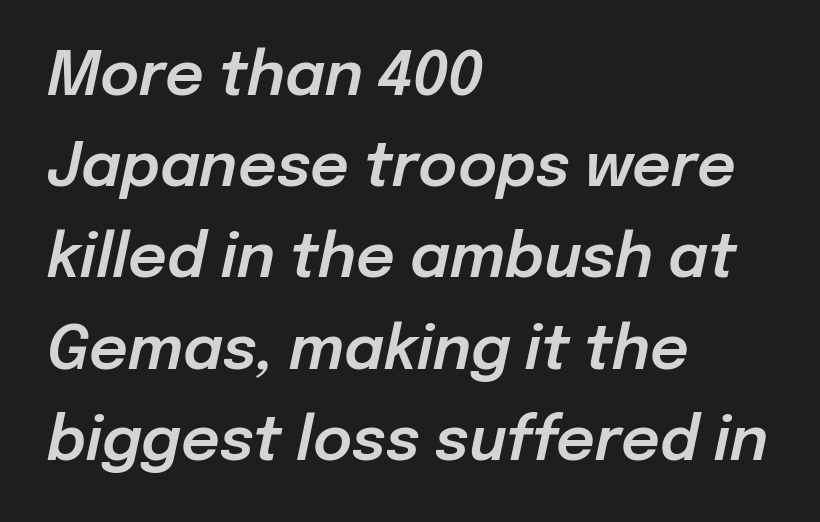
{"italic": "yes", "lean": "right", "slant_degrees": 12, "width": "normal", "stroke_contrast": "low", "x_height": "medium", "monospaced": "no", "underline": "no", "align": "left", "line_spacing": "normal", "line_spacing_ratio": 1.52, "letter_spacing": "normal", "letter_spacing_em": 0.0, "glyph_px": 60}
